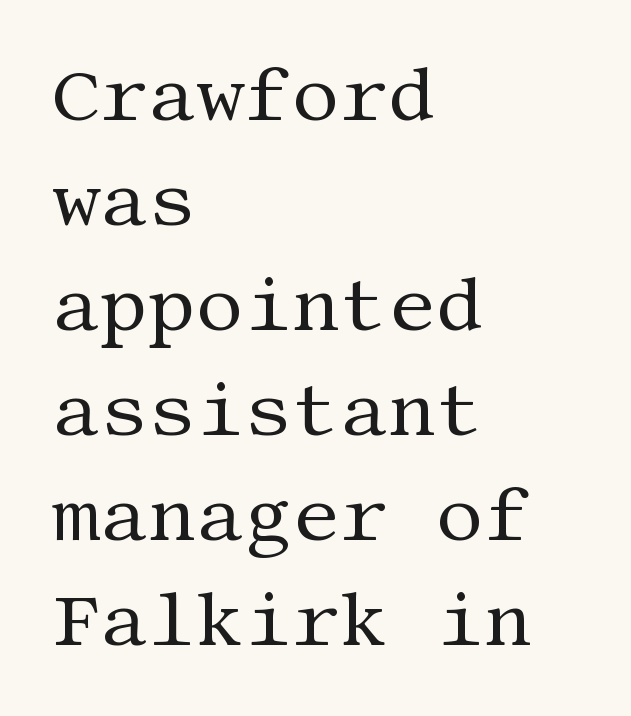
The image shows 75 px regular-weight serif type, upright; set left-aligned, normal line spacing (1.4x), normal letter spacing, not underlined; medium stroke contrast and a large x-height.
